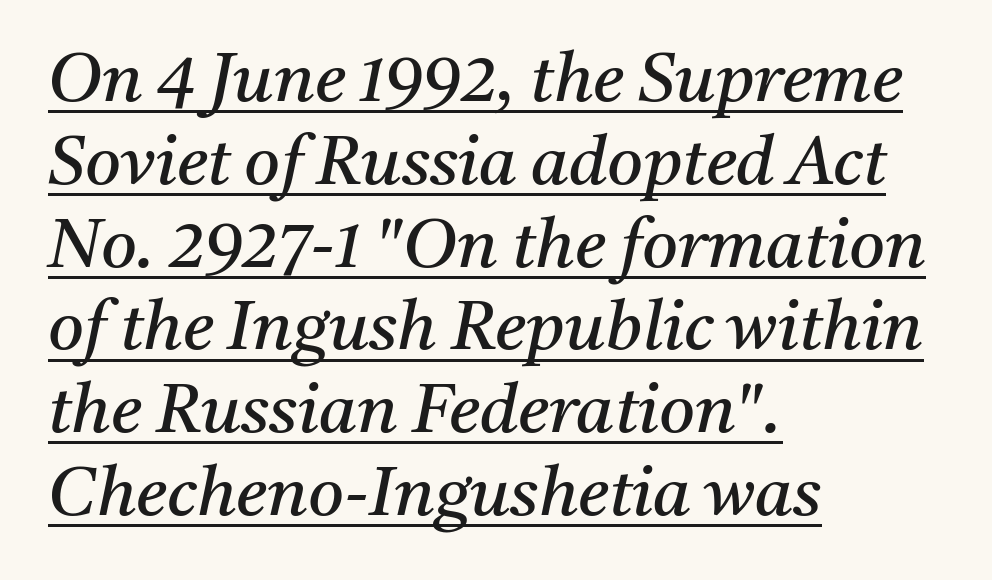
Little horizontal feet cap the strokes, marking this as serif type. This sample uses plain, unmodified letter spacing. The passage shown is typed in a proportional face where columns would drift. The paragraph has a hard left edge and a soft right edge. A continuous stroke trails under the words, as in a hyperlink. Bold? No — there's no thickening of the strokes.
